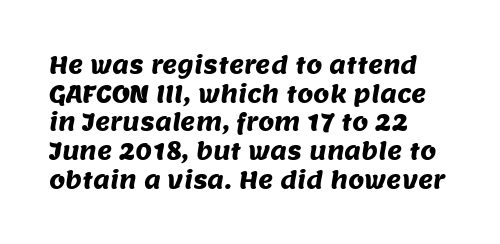
Teacher's note: observe the even left margin — that is flush-left alignment. Students, observe: this is what conventionally led text looks like. A clean baseline with only descenders dipping below it. Each word holds together tightly as a unit, with standard inter-letter gaps.
